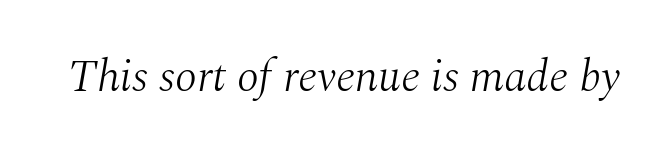
Character widths vary here, with narrow letters taking less room than wide ones. Beneath every word, the page is bare. This rendering leaves character spacing at its baseline value. Observe the serifs anchoring each vertical stroke in this sample.
